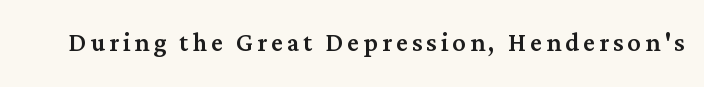
Q: Is the text italic (slanted)? A: No, it is upright.
Q: Is the typeface a serif or a sans-serif typeface? A: Serif.
Q: Is the text underlined? A: No.
Q: Width (condensed, normal, or wide)? A: Normal.
Q: Stroke contrast? A: Medium.
Q: x-height? A: Medium.
Q: Monospaced? A: No.
